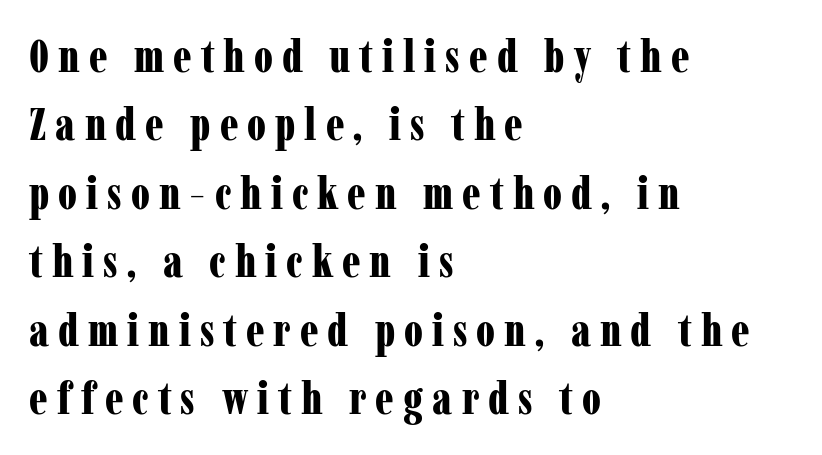
{"serif": "yes", "italic": "no", "bold": "yes", "weight": "bold", "width": "condensed", "stroke_contrast": "low", "x_height": "medium", "monospaced": "no", "underline": "no", "align": "left", "line_spacing": "normal", "line_spacing_ratio": 1.52, "letter_spacing": "wide", "letter_spacing_em": 0.2, "glyph_px": 45}
